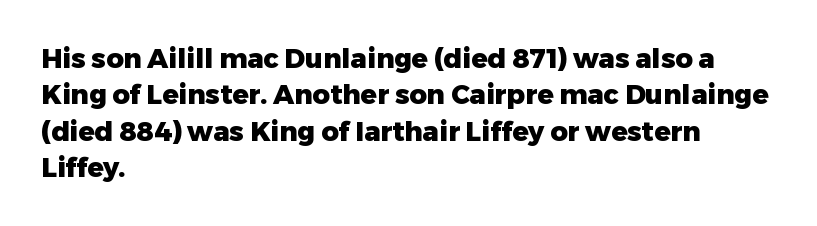
The lettering stays uniformly vertical, giving the passage a roman look. Letters rest on an invisible, unmarked baseline. This block has exactly the height ordinary leading produces. Spacing between characters is what you'd get straight out of the box. Notice how thick the strokes are: this is what a full bold looks like.
